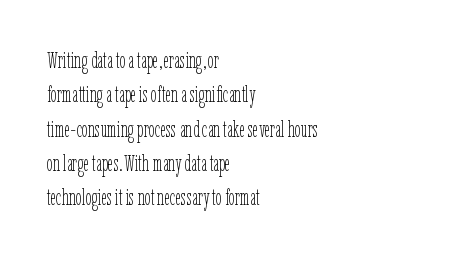
{"italic": "no", "bold": "no", "underline": "no", "align": "left", "line_spacing": "normal", "line_spacing_ratio": 1.56, "letter_spacing": "normal", "letter_spacing_em": 0.0, "glyph_px": 22}
